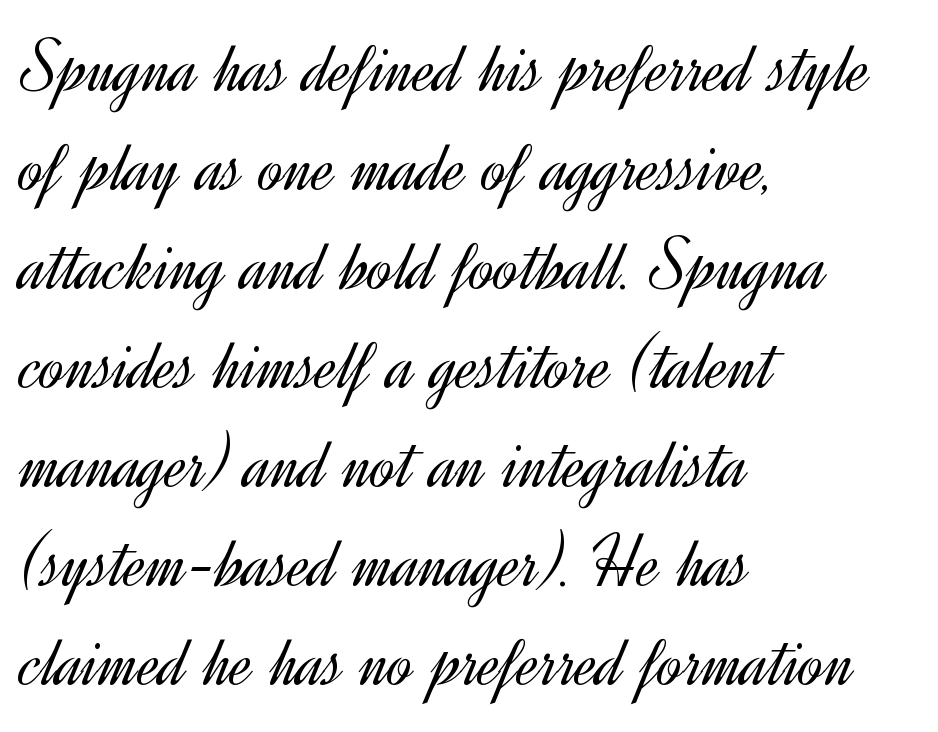
The image shows 75 px light sans-serif type; set left-aligned, normal line spacing (1.32x), normal letter spacing, not underlined; a small x-height.
